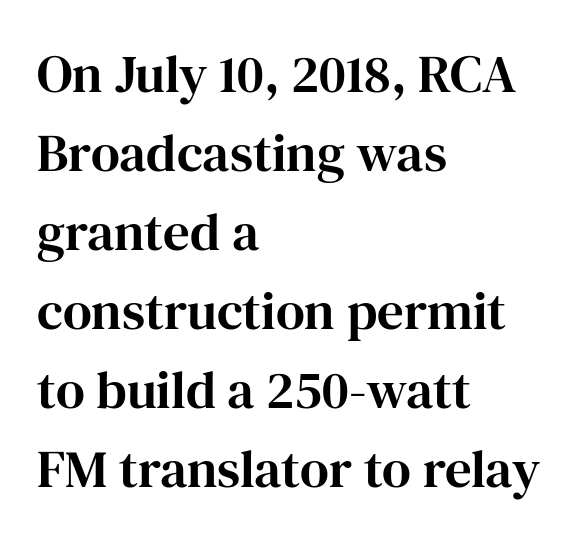
{"serif": "yes", "italic": "no", "width": "normal", "stroke_contrast": "high", "x_height": "medium", "monospaced": "no", "underline": "no", "align": "left", "line_spacing": "normal", "line_spacing_ratio": 1.49, "letter_spacing": "normal", "letter_spacing_em": 0.0, "glyph_px": 53}
